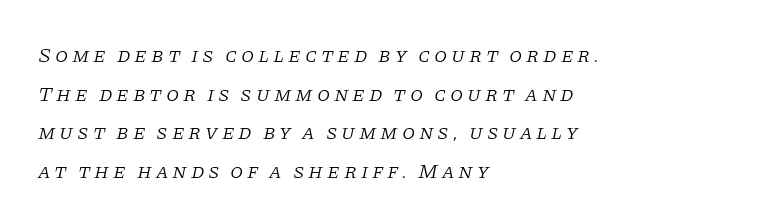
Is the type slanted? Yes — the strokes lean at a clear angle. Letters have the restrained weight of plain body copy at most. The text block is weighted toward the left margin, trailing off unevenly rightward. Bare-footed words on every line.
